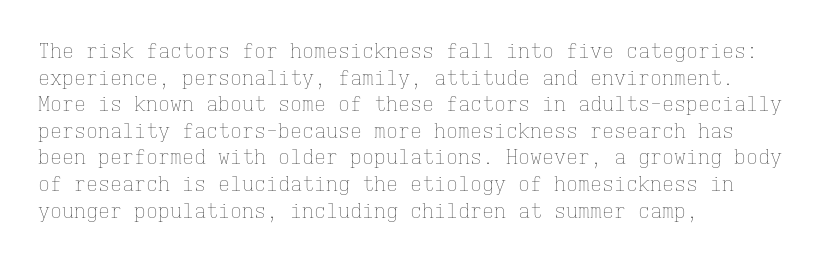
Q: Is the text bold? A: No.
Q: Is the text italic (slanted)? A: No, it is upright.
Q: Is the text underlined? A: No.
Q: How is the paragraph aligned? A: Left-aligned.
Q: Is the spacing between letters normal or unusually wide? A: Normal.
Q: Is the spacing between lines tight, normal or loose? A: Normal.
